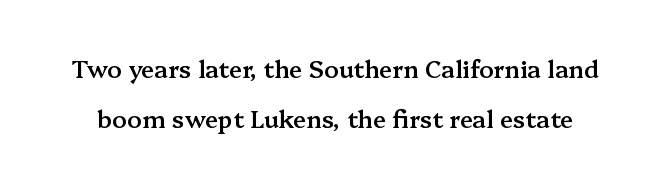
{"italic": "no", "bold": "semi", "underline": "no", "line_spacing": "loose", "line_spacing_ratio": 2.1, "letter_spacing": "normal", "letter_spacing_em": 0.0, "glyph_px": 24}
